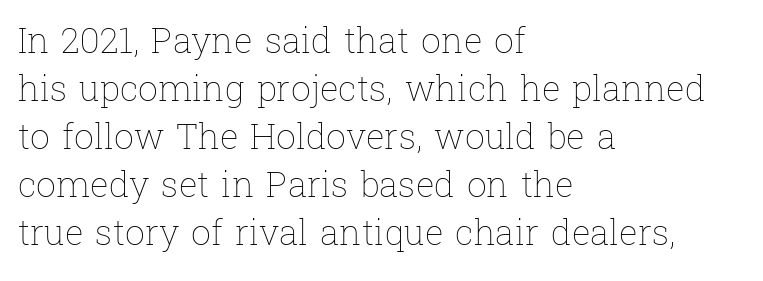
The image shows 35 px thin type, upright; set left-aligned, normal line spacing (1.37x), normal letter spacing, not underlined; low stroke contrast and a medium x-height.
